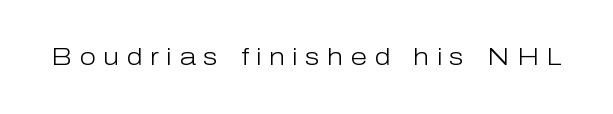
The image shows 24 px text type, upright; set unusually wide letter spacing (+0.31 em), not underlined.
